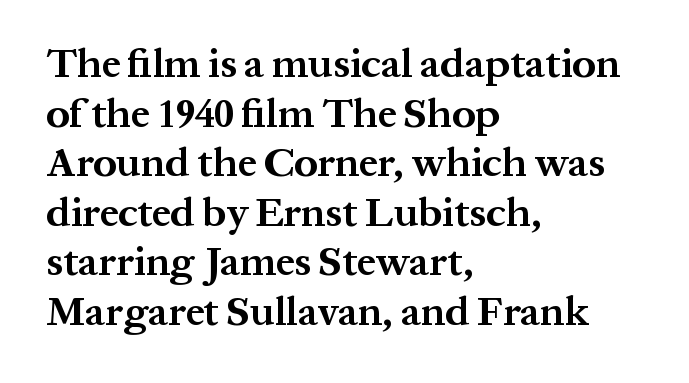
{"serif": "yes", "italic": "no", "bold": "yes", "weight": "bold", "width": "normal", "stroke_contrast": "medium", "x_height": "medium", "monospaced": "no", "underline": "no", "align": "left", "line_spacing_ratio": 1.21, "letter_spacing": "normal", "letter_spacing_em": 0.0, "glyph_px": 41}
